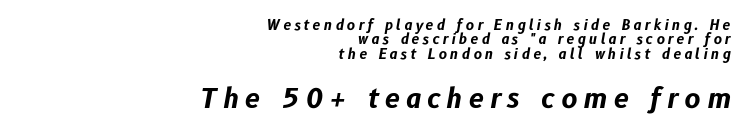
There is plenty of visible air inserted between adjacent glyphs. Each row of text sits above clean, open space. The rendering enlarges the type as you move from the upper chunk to the lower. Slant detected: the letters are inclined. Every row of glyphs terminates at an identical x-position on the right. The rendering uses a small line-height, squeezing the rows.
